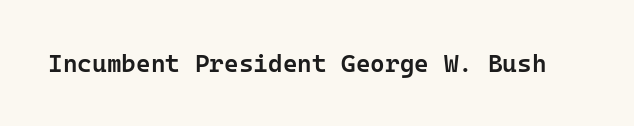
{"italic": "no", "bold": "semi", "underline": "no", "letter_spacing": "normal", "letter_spacing_em": 0.0, "glyph_px": 25}
